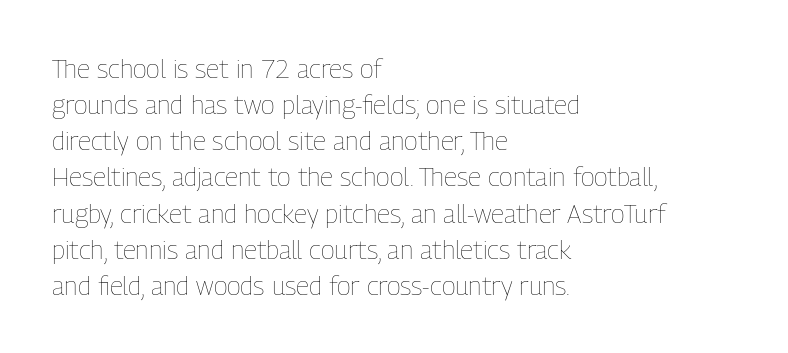
{"italic": "no", "bold": "no", "underline": "no", "align": "left", "line_spacing": "normal", "line_spacing_ratio": 1.39, "letter_spacing": "normal", "letter_spacing_em": 0.0, "glyph_px": 26}
